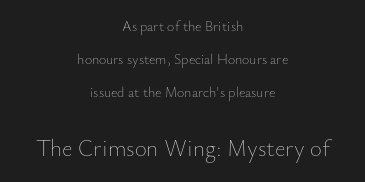
The image shows 23 px text type, upright; set centered, loose line spacing (2.35x), normal letter spacing, not underlined; the second (bottom) block is 1.64x larger.
